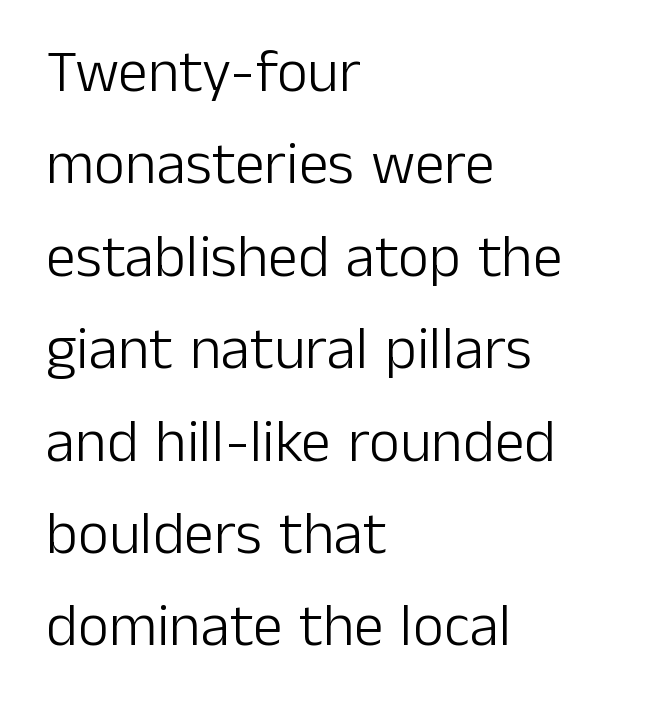
{"serif": "no", "italic": "no", "bold": "no", "weight": "light", "width": "normal", "stroke_contrast": "low", "x_height": "medium", "monospaced": "no", "underline": "no", "align": "left", "line_spacing": "normal", "line_spacing_ratio": 1.54, "letter_spacing": "normal", "letter_spacing_em": 0.0, "glyph_px": 60}
